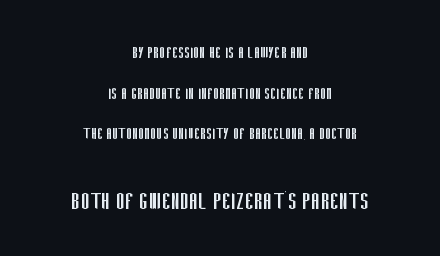
A typesetter would call this leading open, well beyond the default. Weight: regular or lighter. Centered paragraph, ragged on both sides. The axis of the letterforms is exactly vertical. The gaps between neighbouring characters are ordinary and unremarkable.
